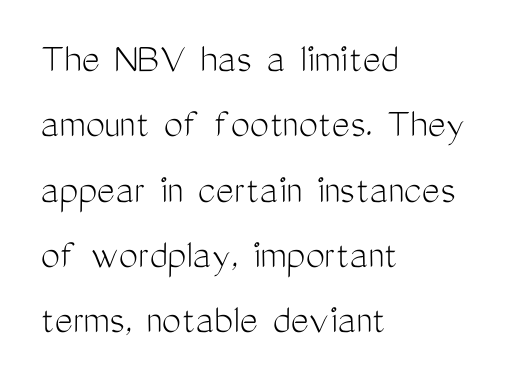
The passage shown has conventional tracking throughout. Vertically, the passage feels balanced, rows spaced as you'd expect. All the whitespace from short lines collects on the right. Weight: in the light-to-regular range.
